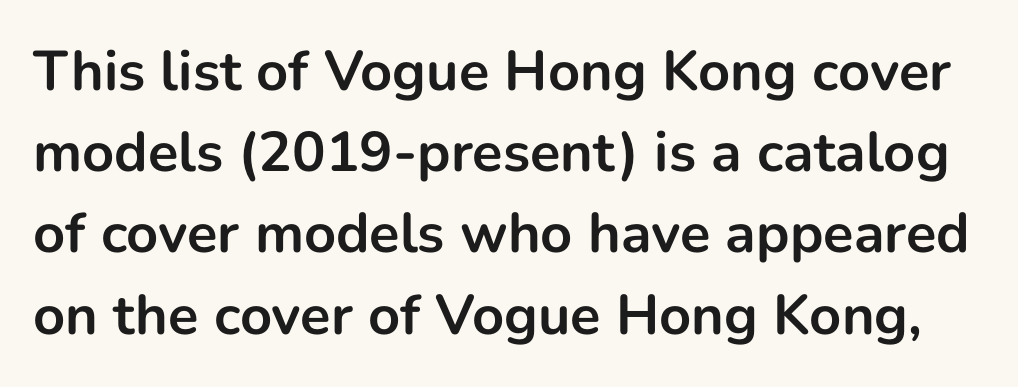
The image shows 56 px bold sans-serif type, upright; set normal line spacing (1.45x), normal letter spacing, not underlined; low stroke contrast and a medium x-height.
